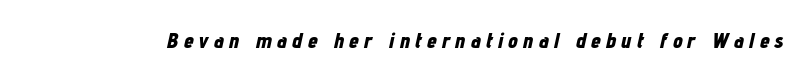
Stroke thickness is high; the sample reads as a true bold. The face used here is rendered with a markedly widened letterfit. A clean baseline with only descenders dipping below it. Does the lettering tilt? It does — this is italic.
